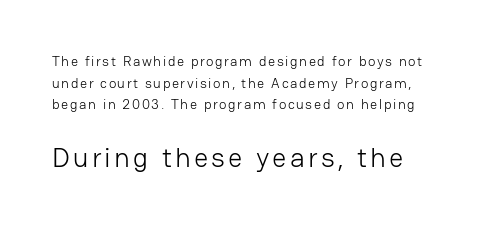
The image shows 28 px light sans-serif type, upright; set normal line spacing (1.55x), not underlined; the second (bottom) block is 2.0x larger; low stroke contrast and a medium x-height.
